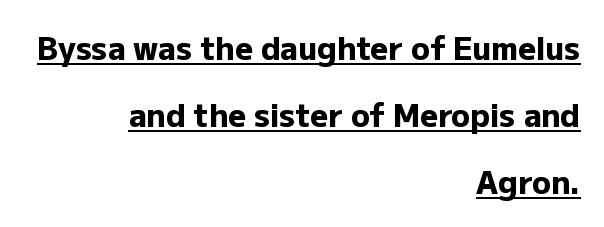
This sample is right-justified, so line beginnings fall wherever the words allow. Is the letter spacing exaggerated? No — it looks like the ordinary default. Typographically, this falls in the sans-serif category. Whoever set this chose breathing room over compactness in the vertical rhythm. Emphasis is given by a line drawn under the lettering.
